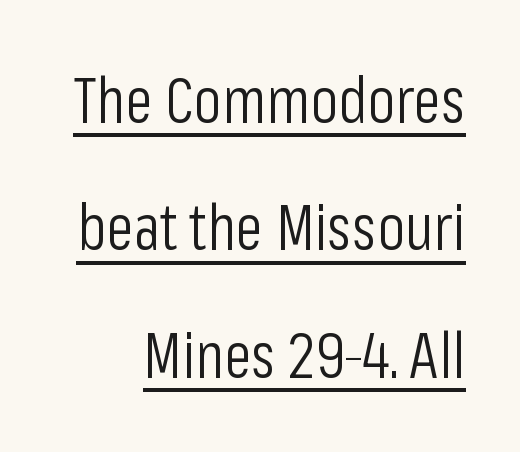
{"serif": "no", "italic": "no", "bold": "no", "weight": "light", "width": "condensed", "stroke_contrast": "low", "x_height": "medium", "monospaced": "no", "underline": "yes", "line_spacing": "loose", "line_spacing_ratio": 2.02, "letter_spacing": "normal", "letter_spacing_em": 0.0, "glyph_px": 63}
